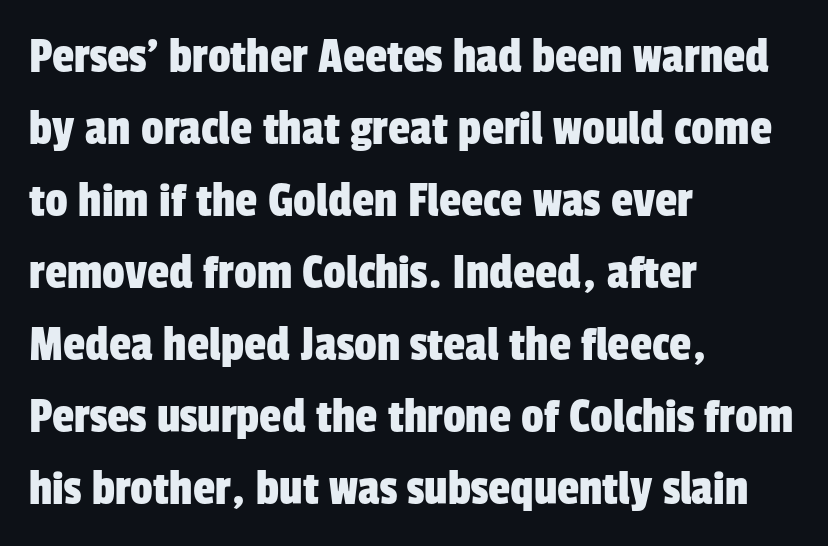
The face used here is proportionally spaced, like ordinary book or web type. The passage shown stacks its lines at a standard gap. Unmarked baselines from the first word to the last. This sample uses a sans-serif face. The paragraph has a hard left edge and a soft right edge. Words appear dense and cohesive because spacing is normal.
